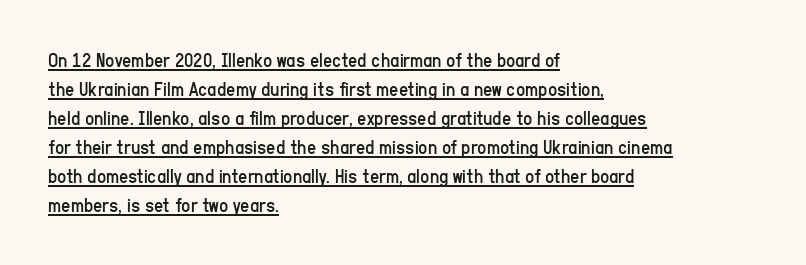
The image shows 20 px text type, upright; set left-aligned, normal line spacing (1.45x), normal letter spacing, underlined.
